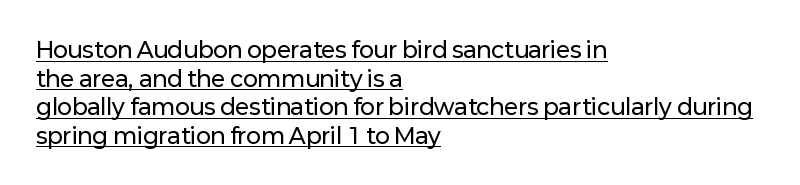
The image shows 22 px text type, upright; set left-aligned, normal line spacing (1.3x), normal letter spacing, underlined.
